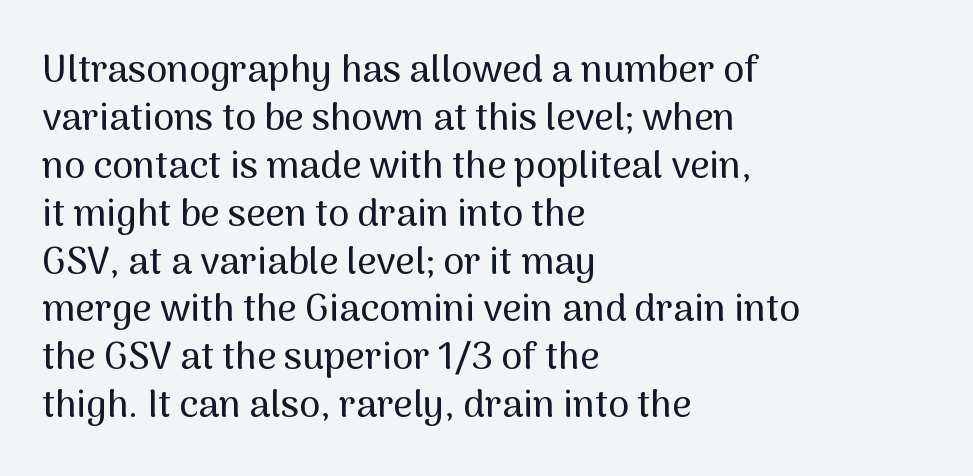
The image shows 38 px sans-serif type, upright; set left-aligned, normal line spacing (1.26x), normal letter spacing, not underlined; medium stroke contrast and a medium x-height.
